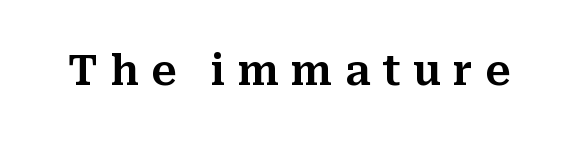
Q: Is the text italic (slanted)? A: No, it is upright.
Q: Is the typeface a serif or a sans-serif typeface? A: Serif.
Q: Is the text underlined? A: No.
Q: Is the spacing between letters normal or unusually wide? A: Unusually wide.
Q: Width (condensed, normal, or wide)? A: Normal.
Q: Stroke contrast? A: Medium.
Q: x-height? A: Medium.
Q: Monospaced? A: No.
